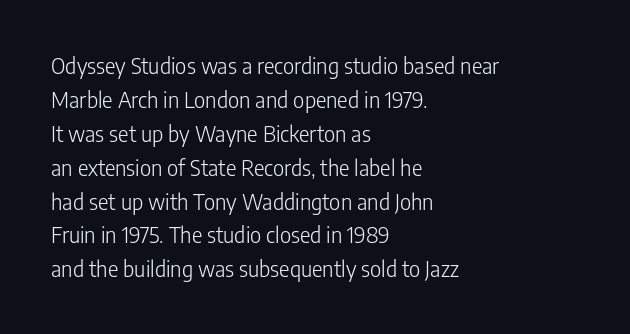
The image shows 22 px text type, upright; set left-aligned, normal line spacing (1.54x), normal letter spacing, not underlined.
